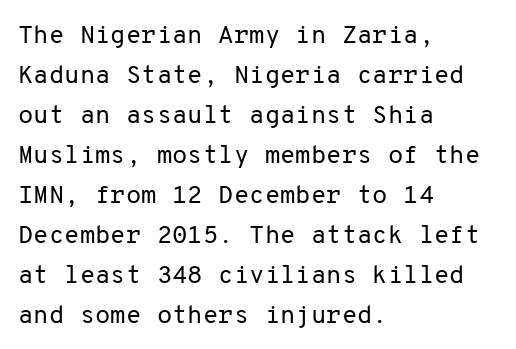
Q: Is the text bold? A: No.
Q: Is the text italic (slanted)? A: No, it is upright.
Q: Is the text underlined? A: No.
Q: How is the paragraph aligned? A: Left-aligned.
Q: Is the spacing between letters normal or unusually wide? A: Normal.
Q: Is the spacing between lines tight, normal or loose? A: Normal.
